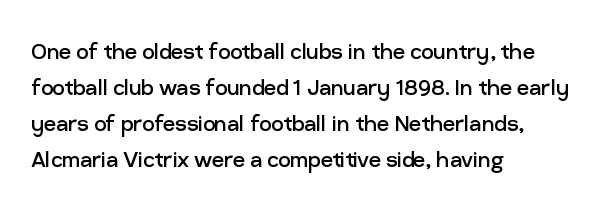
A clean baseline with only descenders dipping below it. The letters stand upright; this is a roman face. The letterforms sit shoulder to shoulder at normal distance. The compositor pushed each line to the left boundary.
